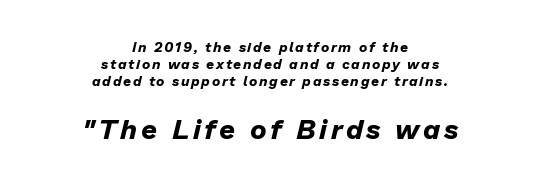
Strong, thick strokes mark this as bold type. The face used here has a pronounced slope to its letters. The second block has been scaled up relative to the first. The paragraph shown floats in the horizontal middle.
